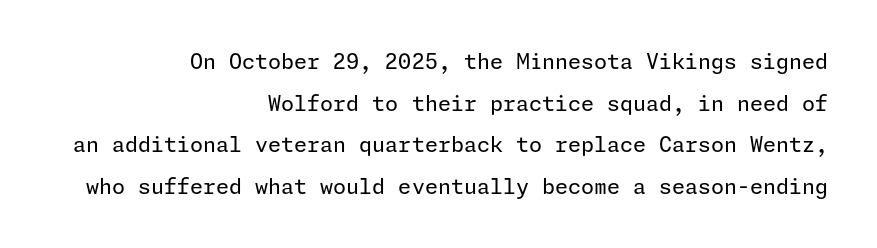
Q: Is the text bold? A: No.
Q: Is the text italic (slanted)? A: No, it is upright.
Q: Is the text underlined? A: No.
Q: How is the paragraph aligned? A: Right-aligned.
Q: Is the spacing between letters normal or unusually wide? A: Normal.
Q: Is the spacing between lines tight, normal or loose? A: Loose.
